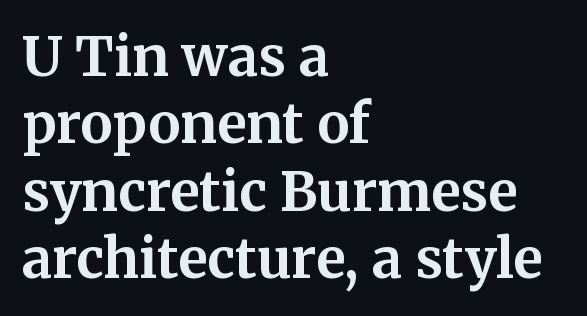
{"serif": "yes", "italic": "no", "bold": "yes", "weight": "bold", "width": "normal", "stroke_contrast": "medium", "x_height": "medium", "monospaced": "no", "underline": "no", "align": "left", "line_spacing": "normal", "line_spacing_ratio": 1.25, "letter_spacing": "normal", "letter_spacing_em": 0.0, "glyph_px": 54}
